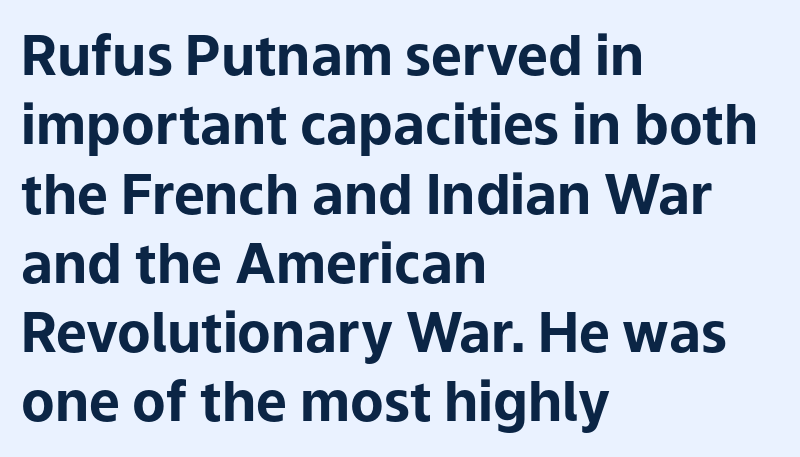
The image shows 55 px bold sans-serif type, upright; set left-aligned, normal line spacing (1.26x), normal letter spacing, not underlined; low stroke contrast and a medium x-height.
